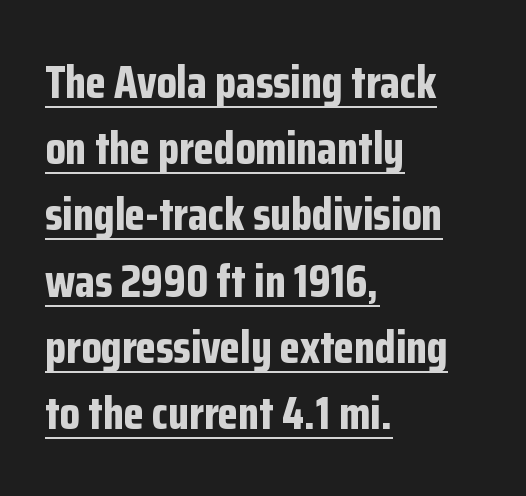
Q: Is the text bold? A: Yes.
Q: Is the text italic (slanted)? A: No, it is upright.
Q: Is the typeface a serif or a sans-serif typeface? A: Sans-serif.
Q: Is the text underlined? A: Yes.
Q: How is the paragraph aligned? A: Left-aligned.
Q: Is the spacing between letters normal or unusually wide? A: Normal.
Q: Is the spacing between lines tight, normal or loose? A: Normal.
Q: Width (condensed, normal, or wide)? A: Condensed.
Q: Stroke contrast? A: Low.
Q: x-height? A: Medium.
Q: Monospaced? A: No.
